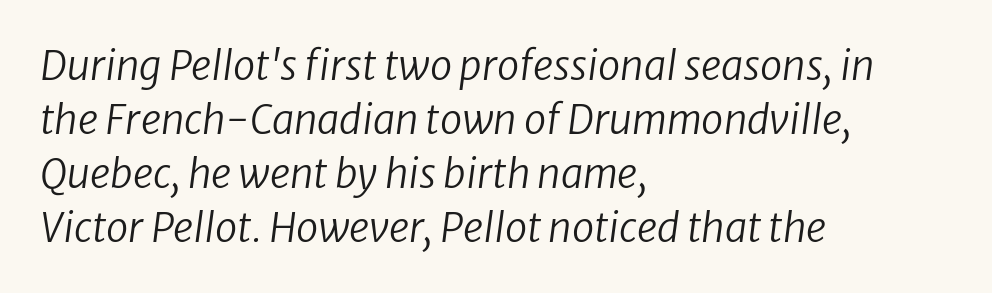
Q: Is the text bold? A: No.
Q: Is the text italic (slanted)? A: Yes, it leans right by about 8 degrees.
Q: Is the text underlined? A: No.
Q: How is the paragraph aligned? A: Left-aligned.
Q: Is the spacing between letters normal or unusually wide? A: Normal.
Q: Is the spacing between lines tight, normal or loose? A: Normal.
Q: Width (condensed, normal, or wide)? A: Normal.
Q: Stroke contrast? A: Low.
Q: x-height? A: Medium.
Q: Monospaced? A: No.
